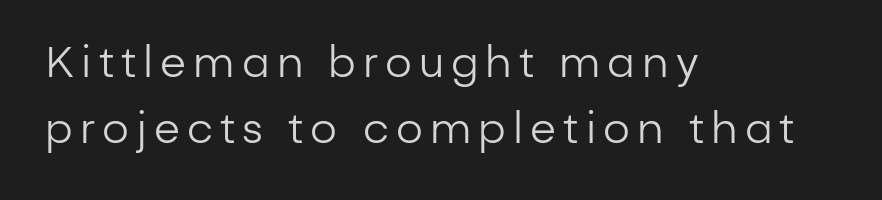
The image shows 42 px regular-weight sans-serif type, upright; set left-aligned, normal line spacing (1.58x), not underlined; low stroke contrast and a medium x-height.
